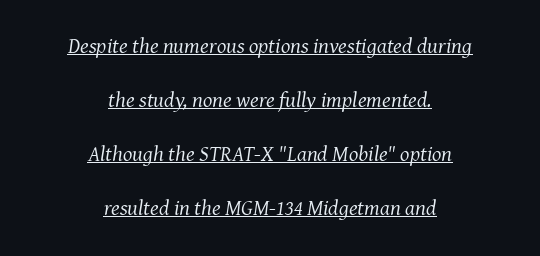
The image shows 22 px text type, italic (leaning right); set centered, loose line spacing (2.46x), normal letter spacing, underlined.
